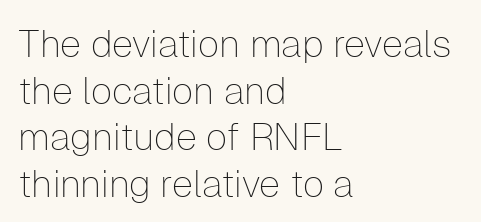
The image shows 38 px thin sans-serif type, upright; set left-aligned, line spacing 1.23x, normal letter spacing, not underlined; low stroke contrast and a medium x-height.
